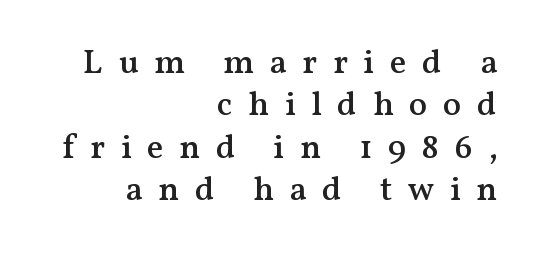
Letter spacing: wide. The designer went with a serif here, giving each stem small feet. Posture: upright roman. The text block is weighted toward the right margin, trailing off unevenly leftward.
